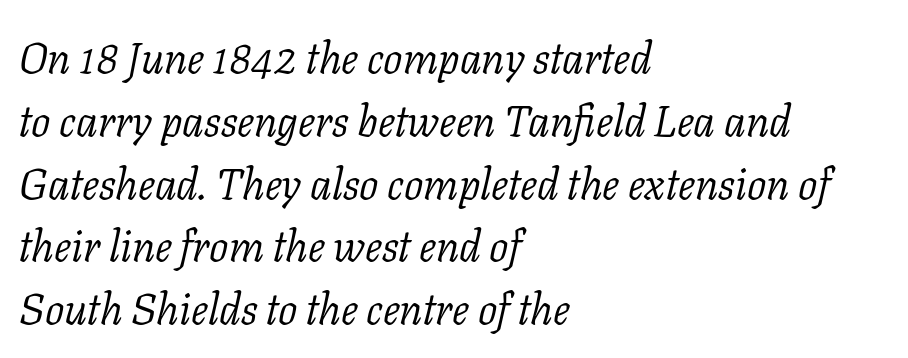
{"serif": "yes", "italic": "yes", "lean": "right", "slant_degrees": 11, "bold": "no", "weight": "light", "width": "normal", "stroke_contrast": "low", "x_height": "medium", "monospaced": "no", "underline": "no", "align": "left", "line_spacing": "normal", "line_spacing_ratio": 1.46, "letter_spacing": "normal", "letter_spacing_em": 0.0, "glyph_px": 43}
